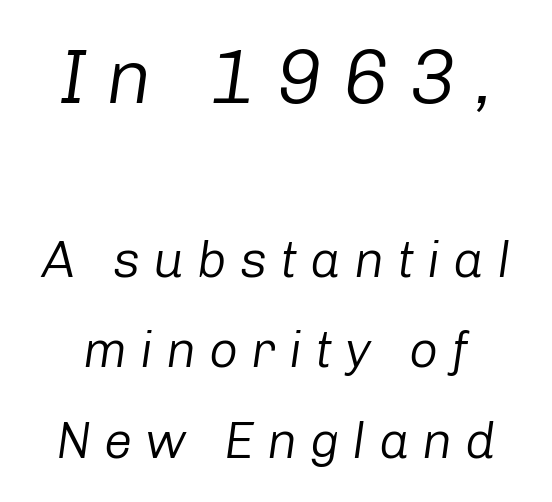
Q: Is the text bold? A: No.
Q: Is the text italic (slanted)? A: Yes, it leans right by about 8 degrees.
Q: Is the text underlined? A: No.
Q: Is the spacing between letters normal or unusually wide? A: Unusually wide.
Q: Which block of text is set in a larger size, the first (top) or the second (bottom)? A: The first (top) one.
Q: Width (condensed, normal, or wide)? A: Normal.
Q: Stroke contrast? A: Low.
Q: x-height? A: Medium.
Q: Monospaced? A: No.
